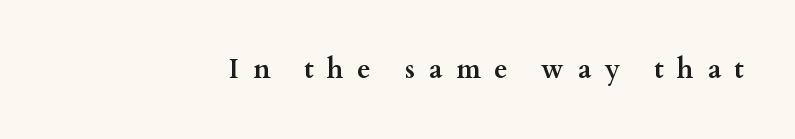
Is the type bold? Yes — the strokes are clearly thick and heavy. Short and long lines alike share a common ending point at right. It's the straight-up-and-down kind of type. Plain, unruled lines of type.
